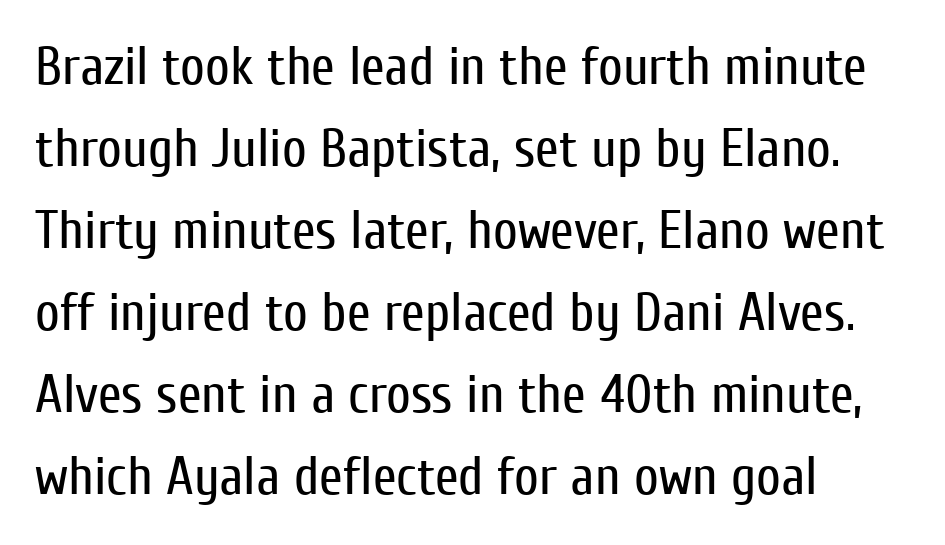
Stems and bowls with no extra thickness — not bold. Reading down the column, the eye jumps a familiar distance to each next line. The typesetter chose a ragged-right arrangement here. The glyphs in this specimen are sans serif.
